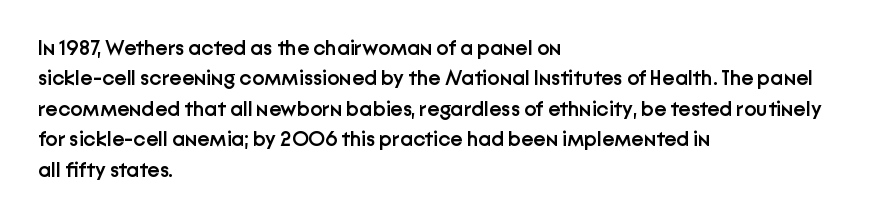
Q: Is the text bold? A: Semi-bold.
Q: Is the text italic (slanted)? A: No, it is upright.
Q: Is the text underlined? A: No.
Q: How is the paragraph aligned? A: Left-aligned.
Q: Is the spacing between letters normal or unusually wide? A: Normal.
Q: Is the spacing between lines tight, normal or loose? A: Normal.
